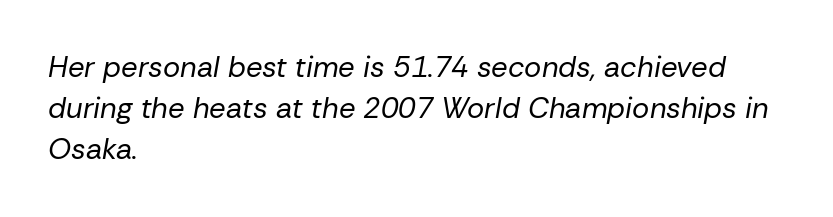
Q: Is the text bold? A: No.
Q: Is the text italic (slanted)? A: Yes, it leans right by about 10 degrees.
Q: Is the text underlined? A: No.
Q: How is the paragraph aligned? A: Left-aligned.
Q: Is the spacing between letters normal or unusually wide? A: Normal.
Q: Is the spacing between lines tight, normal or loose? A: Normal.
Q: Width (condensed, normal, or wide)? A: Normal.
Q: Stroke contrast? A: Low.
Q: x-height? A: Medium.
Q: Monospaced? A: No.
